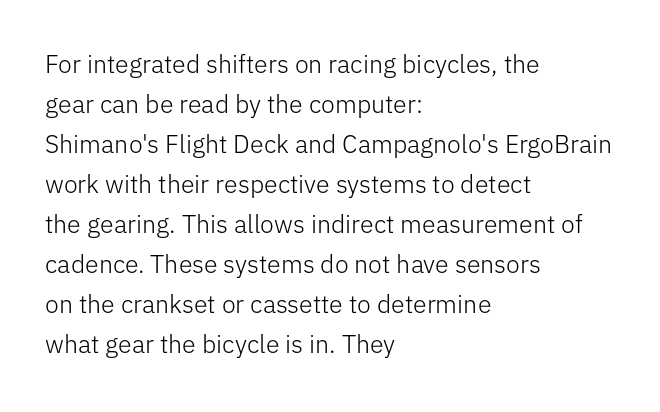
{"italic": "no", "bold": "no", "underline": "no", "align": "left", "line_spacing": "normal", "line_spacing_ratio": 1.6, "letter_spacing": "normal", "letter_spacing_em": 0.0, "glyph_px": 25}
